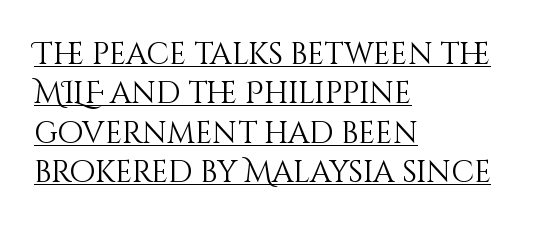
Does the lettering tilt? It doesn't — this is upright. These lines are rendered in a variable-pitch font. The words here are underlined. The font sits on the lighter half of the weight spectrum, regular included. Is there much room between lines? A standard amount, neither cramped nor airy.
